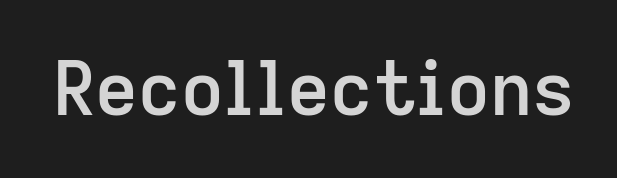
This rendering features lettering with no underline. The typography opts for an upright posture over an oblique one. Honestly, the letter spacing is just normal — you wouldn't notice it. A typesetter would call this proportional, since set widths differ per character. A fair bit of extra ink — the face is semibold, not bold.
